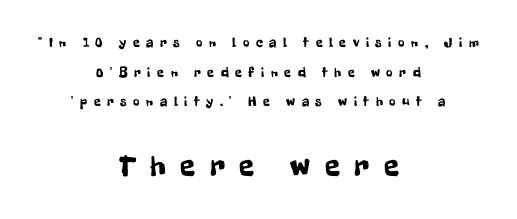
{"serif": "no", "italic": "no", "width": "condensed", "stroke_contrast": "low", "x_height": "medium", "monospaced": "no", "underline": "no", "align": "center", "line_spacing": "loose", "line_spacing_ratio": 2.11, "letter_spacing": "wide", "letter_spacing_em": 0.47, "larger_block": "second", "size_ratio": 2.21, "glyph_px": 31}
